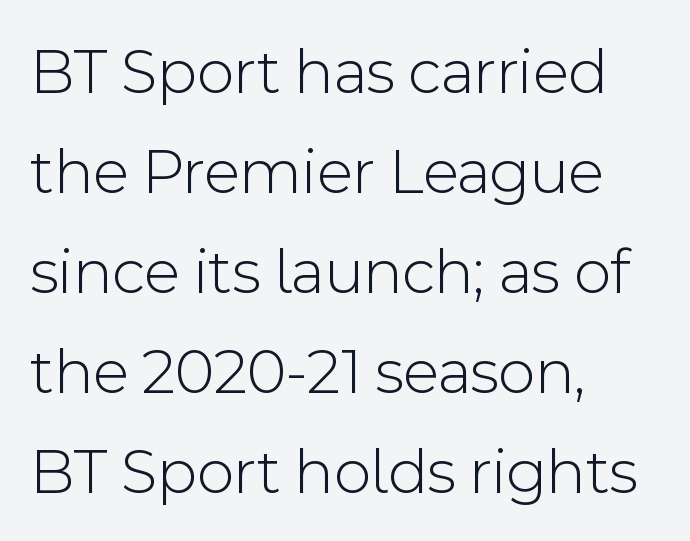
Italic: no, the glyphs are upright roman. No extra tracking has been applied to these lines. Line spacing here is normal. Caption: face not bold, strokes unweighted. Line starts are locked; line ends wander.
